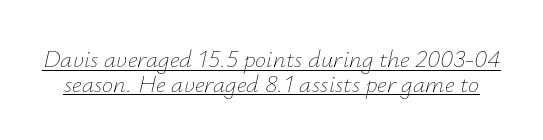
{"italic": "yes", "lean": "right", "slant_degrees": 12, "bold": "no", "underline": "yes", "line_spacing": "tight", "line_spacing_ratio": 0.99, "letter_spacing": "normal", "letter_spacing_em": 0.0, "glyph_px": 25}
